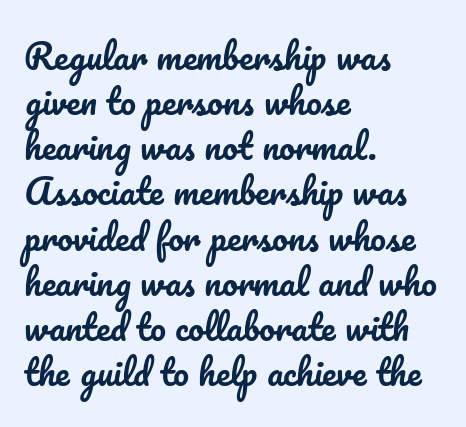
Where is the straight margin? On the left. These lines sit exactly where default settings would place them. Spacing verdict: proportional, widths tailored to each character. Standard letterfit; no display-style spreading of the glyphs.
